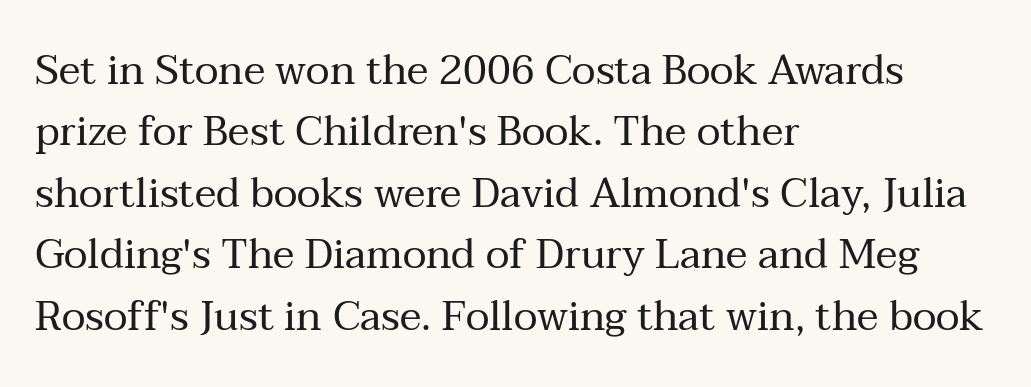
{"serif": "yes", "italic": "no", "bold": "no", "weight": "regular", "width": "normal", "stroke_contrast": "medium", "x_height": "medium", "monospaced": "no", "underline": "no", "align": "left", "line_spacing": "normal", "line_spacing_ratio": 1.5, "letter_spacing": "normal", "letter_spacing_em": 0.0, "glyph_px": 41}
